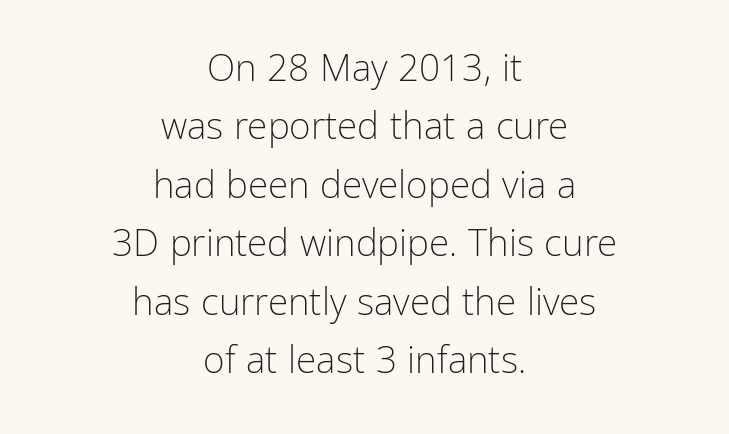
The image shows 37 px light, condensed sans-serif type, upright; set centered, normal line spacing (1.58x), normal letter spacing, not underlined; low stroke contrast and a medium x-height.
